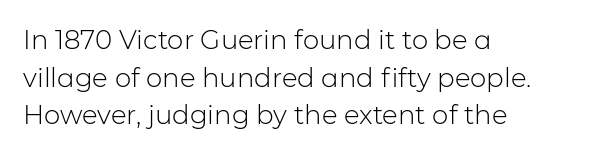
This sample is left-justified, so line endings fall wherever the words run out. Short note: letters normally spaced. These lines were composed using upright roman letters. Nothing heavy about these letters — not bold at all. The glyphs are unaccompanied by any horizontal stroke below them. Quick note: interline space is typical.
